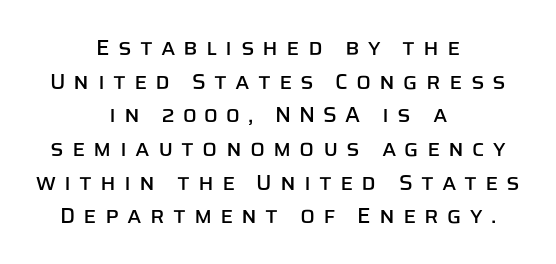
{"italic": "no", "underline": "no", "align": "center", "line_spacing": "normal", "line_spacing_ratio": 1.53, "letter_spacing": "wide", "letter_spacing_em": 0.37, "glyph_px": 22}
